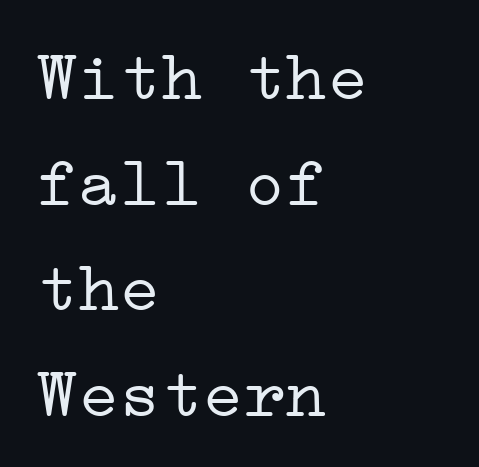
The image shows 69 px light, wide serif type, upright; set left-aligned, normal line spacing (1.53x), normal letter spacing, not underlined; low stroke contrast and a medium x-height.
